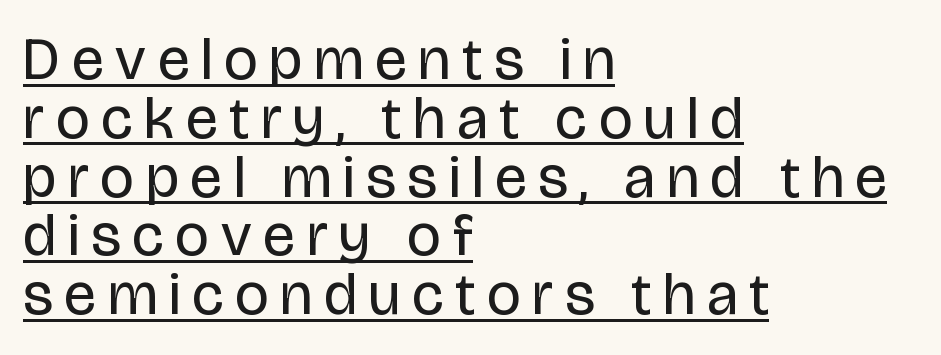
This block would grow much taller if given ordinary leading; it's compressed now. The letters carry no serifs — their stems end cleanly without finishing strokes. It's the straight-up-and-down kind of type. The tracking jumps out immediately: characters are airy and widely separated. Is the block centered? No — it sits flush against the left margin. A typesetter would call this proportional, since set widths differ per character.
